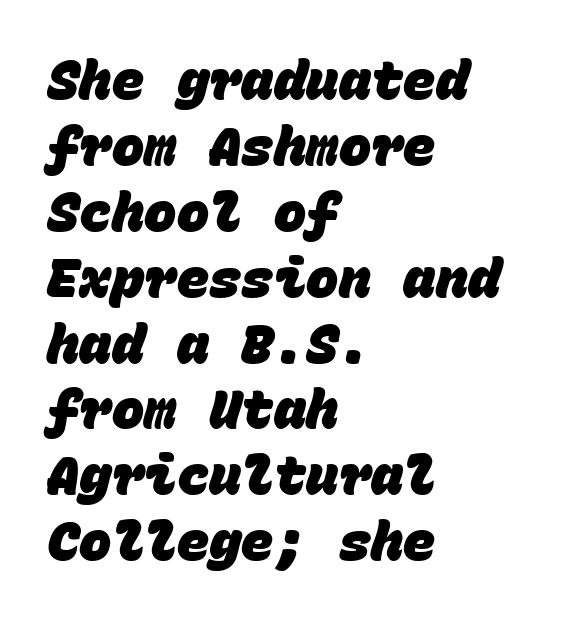
Q: Is the text bold? A: Yes.
Q: Is the typeface a serif or a sans-serif typeface? A: Sans-serif.
Q: Is the text underlined? A: No.
Q: How is the paragraph aligned? A: Left-aligned.
Q: Is the spacing between letters normal or unusually wide? A: Normal.
Q: Width (condensed, normal, or wide)? A: Normal.
Q: Stroke contrast? A: Low.
Q: x-height? A: Large.
Q: Monospaced? A: Yes.
